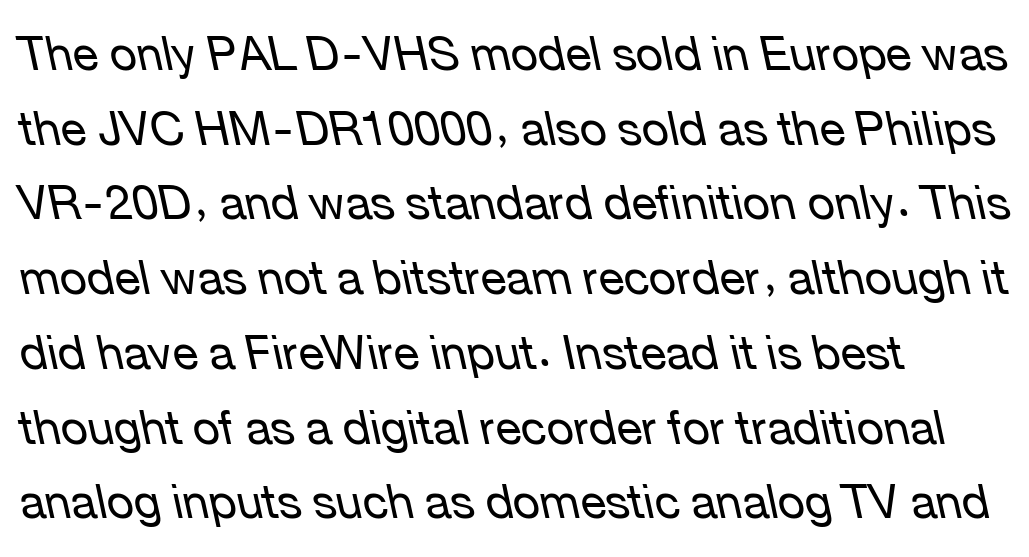
Compared with typical paragraphs, the rows here are spaced about the same. Each letter keeps its own natural width here, so spacing adapts to shape. This reads as an unemphasized weight, regular at the heaviest. The passage shown has conventional tracking throughout.
